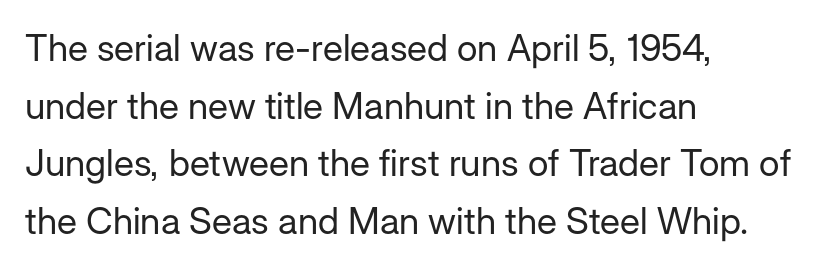
{"serif": "no", "italic": "no", "bold": "no", "weight": "regular", "width": "normal", "stroke_contrast": "low", "x_height": "medium", "monospaced": "no", "underline": "no", "align": "left", "line_spacing": "normal", "line_spacing_ratio": 1.56, "letter_spacing": "normal", "letter_spacing_em": 0.0, "glyph_px": 37}
